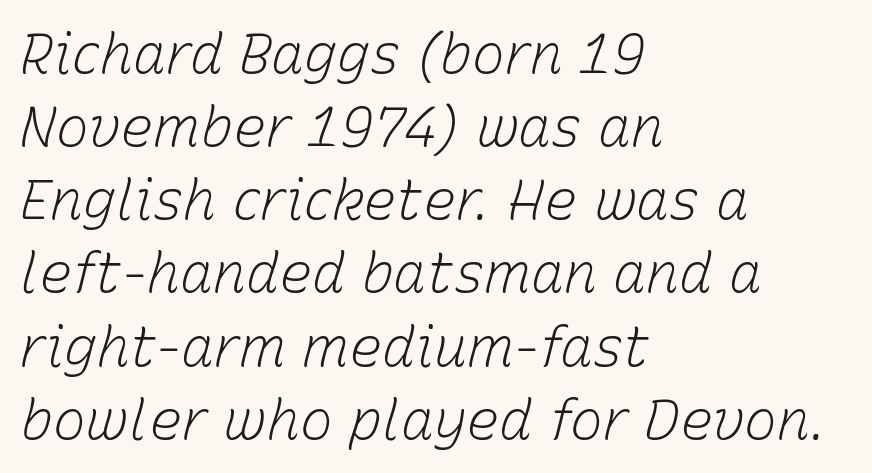
Quick note: italic. Does the leading feel generous? No, just average. This sample has the flowing, uneven cadence of proportional lettering. Clear beneath every line of the passage. Is the stroke heavy? The answer is a plain regular-or-lighter.
